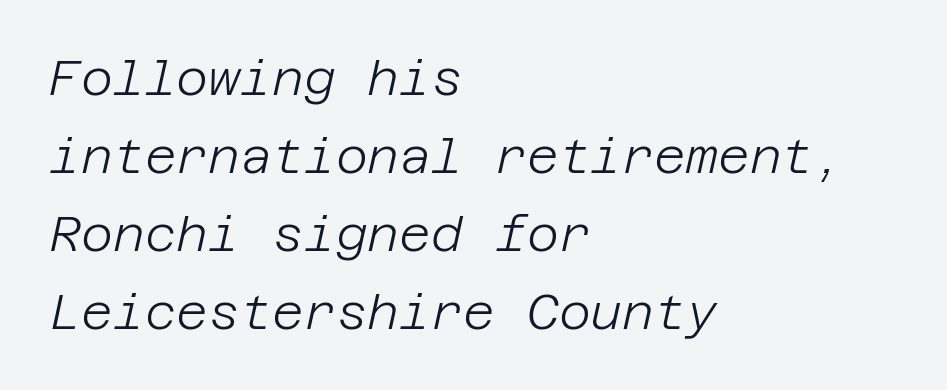
The rendering applies a slant to the glyphs. Reading down the column, the eye jumps a familiar distance to each next line. There is no visible air inserted between adjacent glyphs. Check the space under the baseline: it is left empty.
